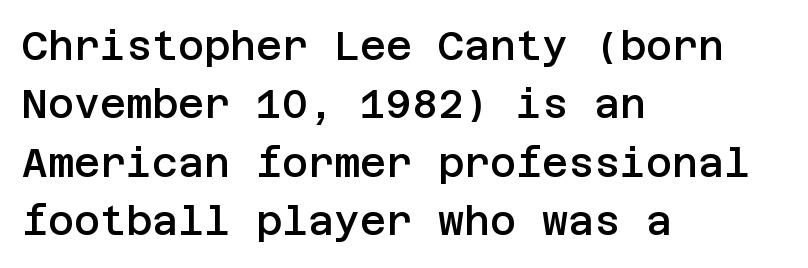
The image shows 40 px semibold sans-serif type, upright; set left-aligned, normal line spacing (1.46x), normal letter spacing, not underlined; low stroke contrast and a large x-height.
